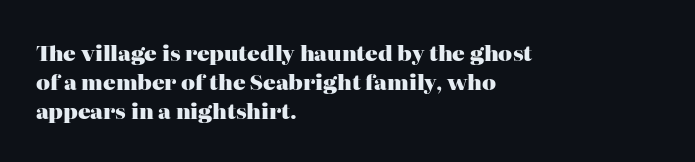
{"italic": "no", "bold": "yes", "underline": "no", "align": "left", "line_spacing": "normal", "line_spacing_ratio": 1.37, "letter_spacing": "normal", "letter_spacing_em": 0.0, "glyph_px": 21}
